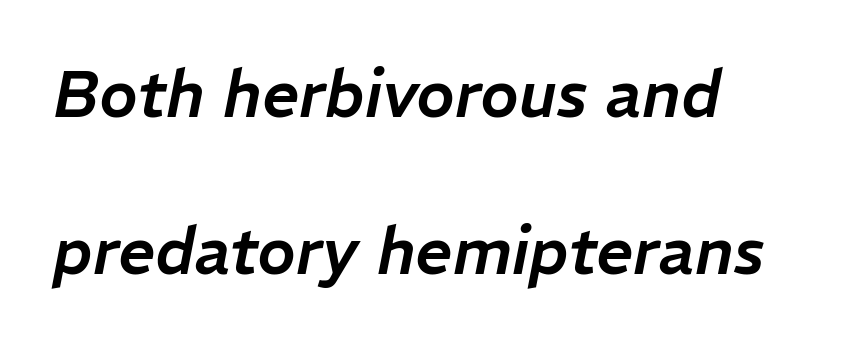
Q: Is the text italic (slanted)? A: Yes, it leans right by about 11 degrees.
Q: Is the text underlined? A: No.
Q: Is the spacing between letters normal or unusually wide? A: Normal.
Q: Is the spacing between lines tight, normal or loose? A: Loose.
Q: Width (condensed, normal, or wide)? A: Normal.
Q: Stroke contrast? A: Low.
Q: x-height? A: Medium.
Q: Monospaced? A: No.
